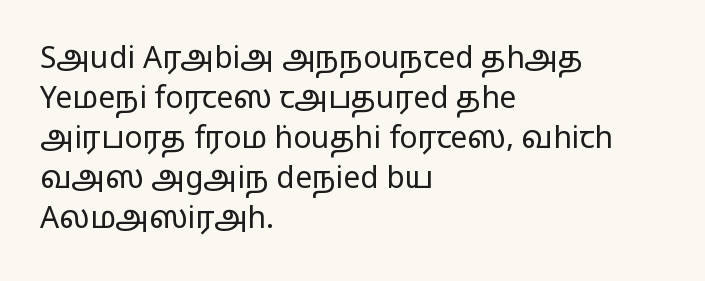
The image shows 30 px regular-weight, wide sans-serif type, upright; set left-aligned, normal line spacing (1.33x), normal letter spacing, not underlined; low stroke contrast and a medium x-height.
